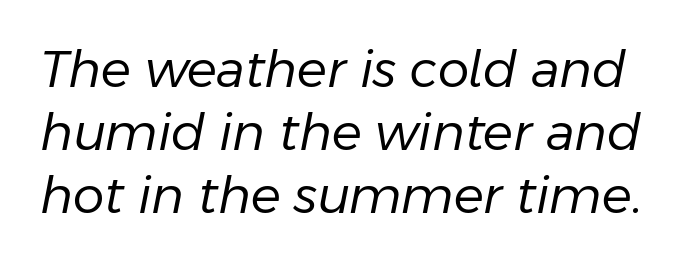
Q: Is the text bold? A: No.
Q: Is the text italic (slanted)? A: Yes, it leans right by about 11 degrees.
Q: Is the text underlined? A: No.
Q: Is the spacing between letters normal or unusually wide? A: Normal.
Q: Is the spacing between lines tight, normal or loose? A: Normal.
Q: Width (condensed, normal, or wide)? A: Normal.
Q: Stroke contrast? A: Low.
Q: x-height? A: Medium.
Q: Monospaced? A: No.
